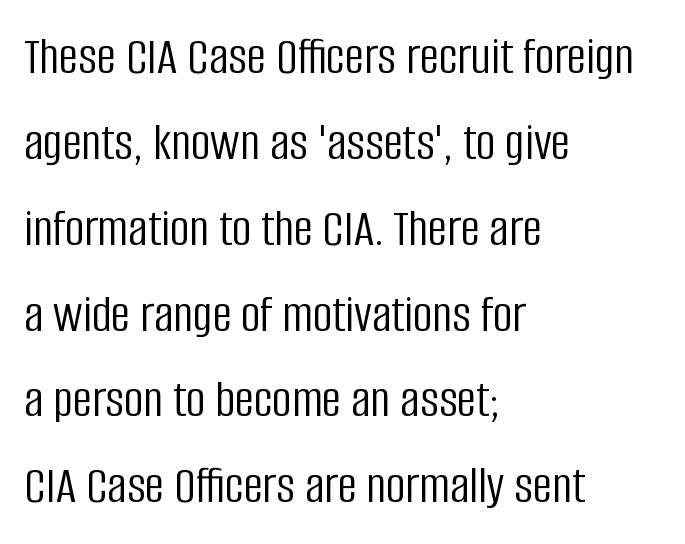
{"serif": "no", "italic": "no", "bold": "no", "weight": "light", "width": "condensed", "stroke_contrast": "low", "x_height": "large", "monospaced": "no", "underline": "no", "align": "left", "line_spacing": "normal", "line_spacing_ratio": 1.59, "letter_spacing": "normal", "letter_spacing_em": 0.0, "glyph_px": 54}
